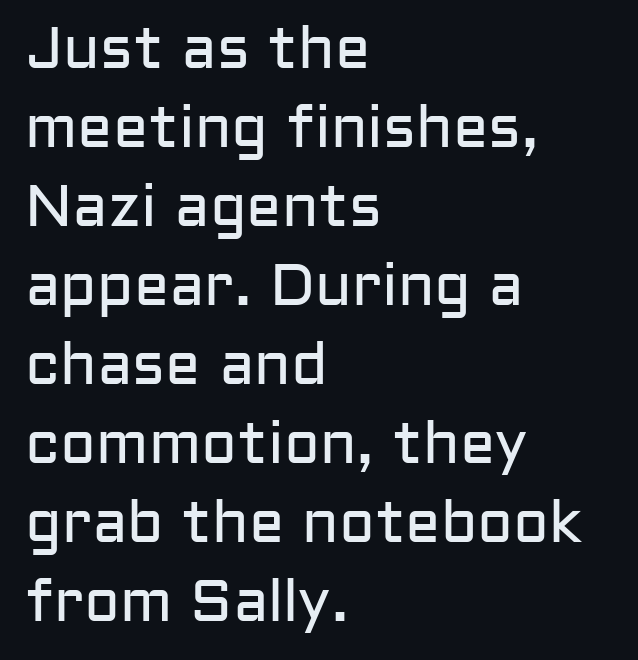
The image shows 59 px regular-weight sans-serif type, upright; set left-aligned, normal line spacing (1.34x), normal letter spacing, not underlined; low stroke contrast and a medium x-height.
